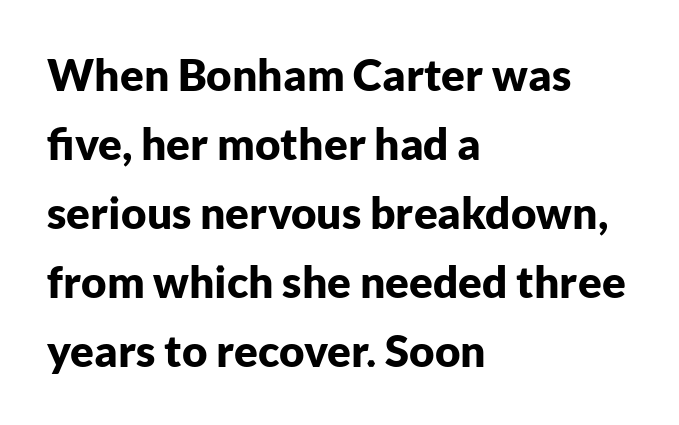
Is there much room between lines? A standard amount, neither cramped nor airy. Grotesque or geometric, the face here clearly has no serifs. The letters advance in unequal steps, a hallmark of proportional type. The paragraph has a hard left edge and a soft right edge. The passage shown is not underscored anywhere.
